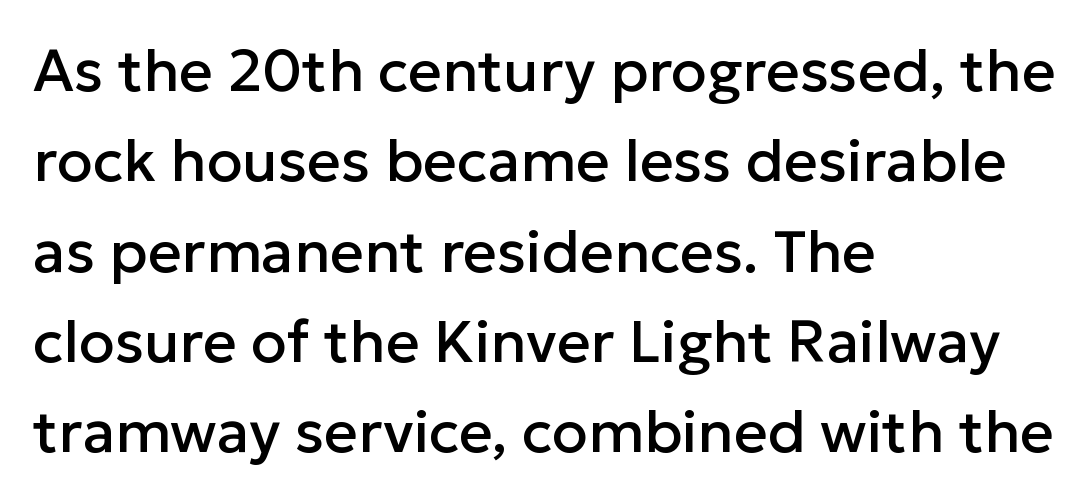
Q: Is the text italic (slanted)? A: No, it is upright.
Q: Is the typeface a serif or a sans-serif typeface? A: Sans-serif.
Q: Is the text underlined? A: No.
Q: How is the paragraph aligned? A: Left-aligned.
Q: Is the spacing between letters normal or unusually wide? A: Normal.
Q: Is the spacing between lines tight, normal or loose? A: Normal.
Q: Width (condensed, normal, or wide)? A: Normal.
Q: Stroke contrast? A: Low.
Q: x-height? A: Medium.
Q: Monospaced? A: No.
